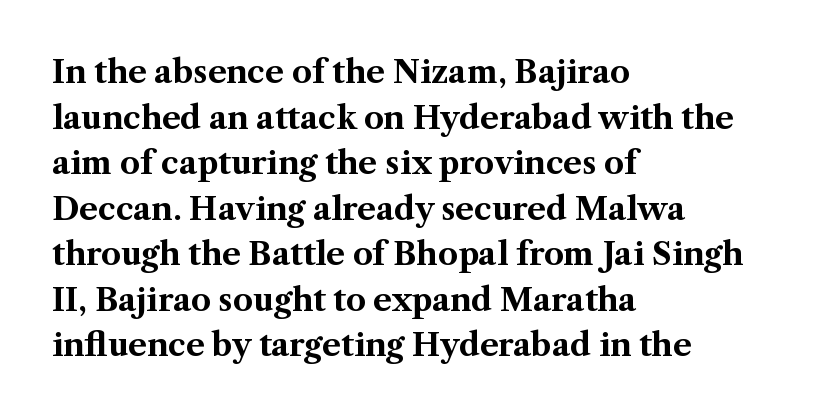
The face used here is proportionally spaced, like ordinary book or web type. The letters carry serifs — small finishing strokes at the ends of their stems. The paragraph shown leans on its left margin. Summary of vertical rhythm: regular, with standard interline spacing.
